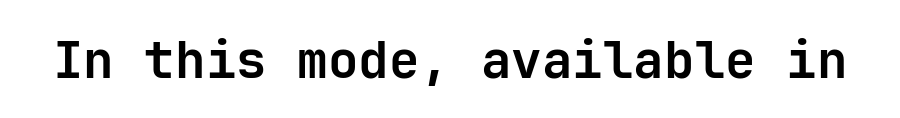
{"serif": "no", "italic": "no", "bold": "yes", "weight": "semibold", "width": "normal", "stroke_contrast": "low", "x_height": "medium", "underline": "no", "letter_spacing": "normal", "letter_spacing_em": 0.0, "glyph_px": 51}
